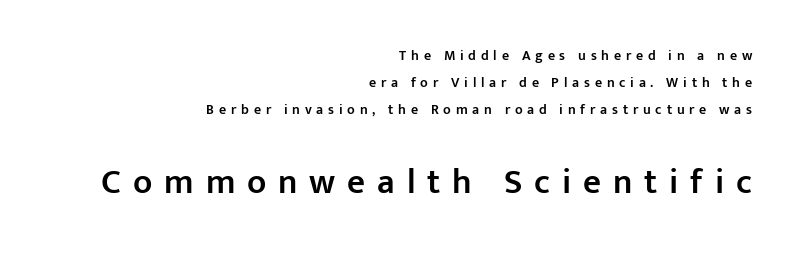
The image shows 35 px semibold sans-serif type, upright; set right-aligned, loose line spacing (1.93x), unusually wide letter spacing (+0.34 em), not underlined; the second (bottom) block is 2.5x larger; low stroke contrast and a medium x-height.
